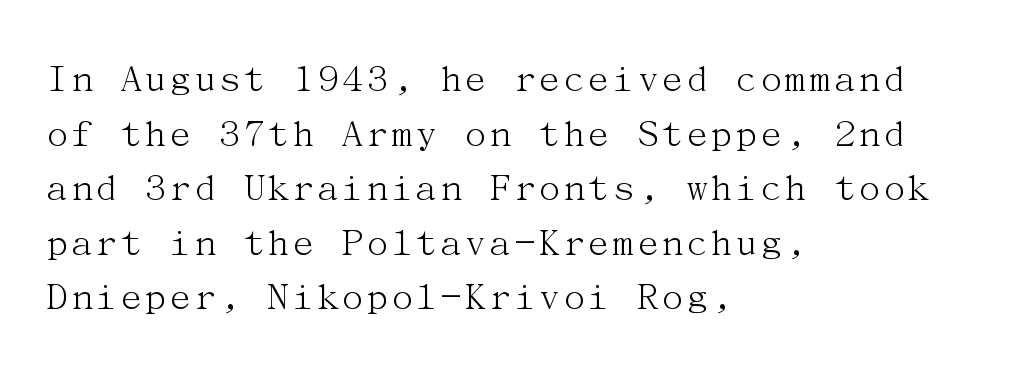
{"serif": "yes", "italic": "no", "bold": "no", "weight": "light", "width": "normal", "stroke_contrast": "medium", "x_height": "medium", "underline": "no", "align": "left", "line_spacing": "normal", "line_spacing_ratio": 1.3, "letter_spacing": "normal", "letter_spacing_em": 0.0, "glyph_px": 42}
